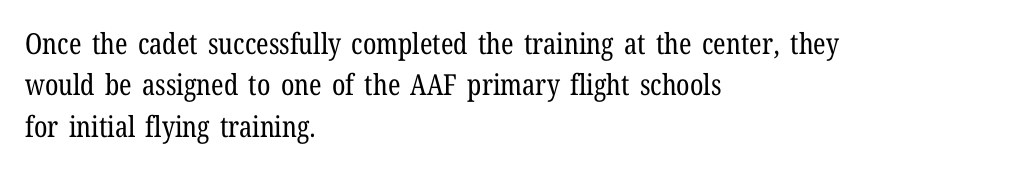
Q: Is the text bold? A: No.
Q: Is the text italic (slanted)? A: No, it is upright.
Q: Is the typeface a serif or a sans-serif typeface? A: Serif.
Q: Is the text underlined? A: No.
Q: How is the paragraph aligned? A: Left-aligned.
Q: Is the spacing between letters normal or unusually wide? A: Normal.
Q: Is the spacing between lines tight, normal or loose? A: Normal.
Q: Width (condensed, normal, or wide)? A: Condensed.
Q: Stroke contrast? A: Low.
Q: x-height? A: Medium.
Q: Monospaced? A: No.
